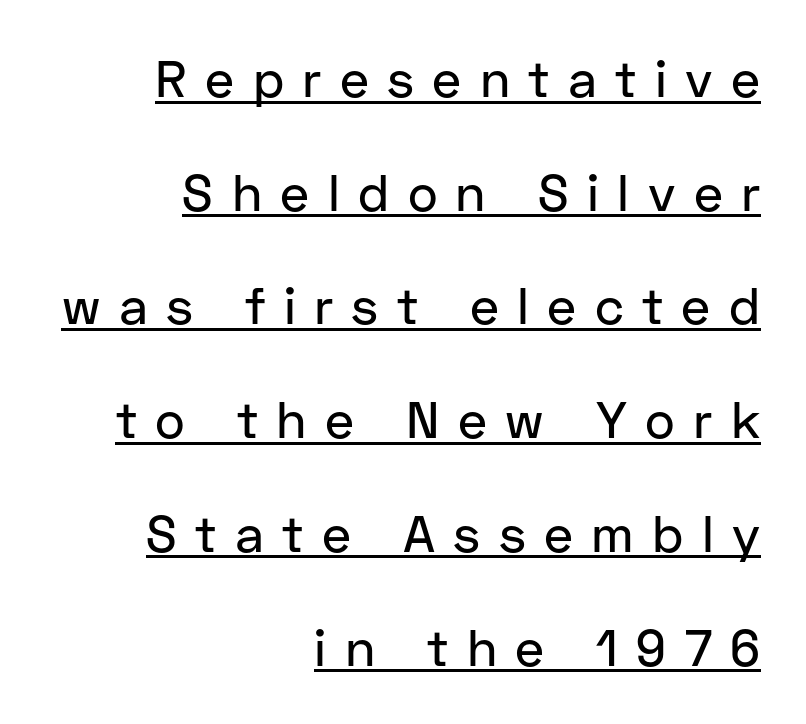
{"serif": "no", "italic": "no", "width": "normal", "stroke_contrast": "low", "x_height": "medium", "monospaced": "no", "underline": "yes", "align": "right", "line_spacing": "loose", "line_spacing_ratio": 2.23, "letter_spacing": "wide", "letter_spacing_em": 0.36, "glyph_px": 51}
